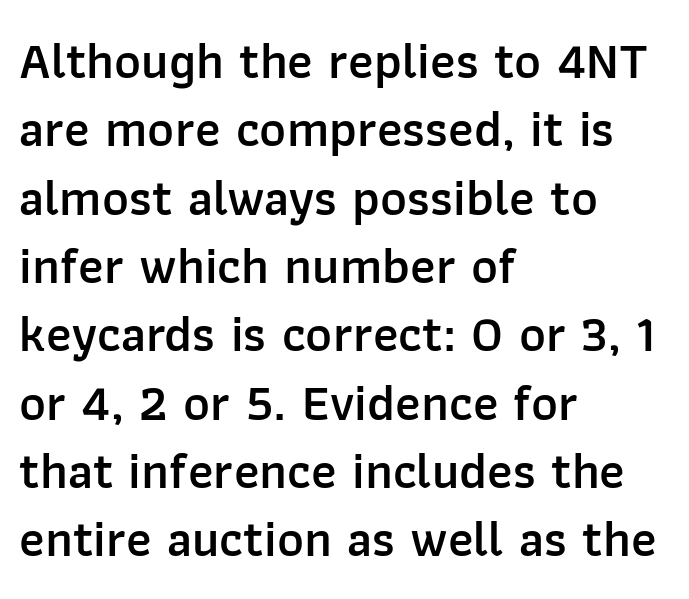
The face used here is proportionally spaced, like ordinary book or web type. Quick note: interline space is typical. The gap between lines stays unmarked. All the whitespace from short lines collects on the right. Type style note: lacks serifs. Look at the stroke-to-counter ratio: somewhat heavy, a semibold.
